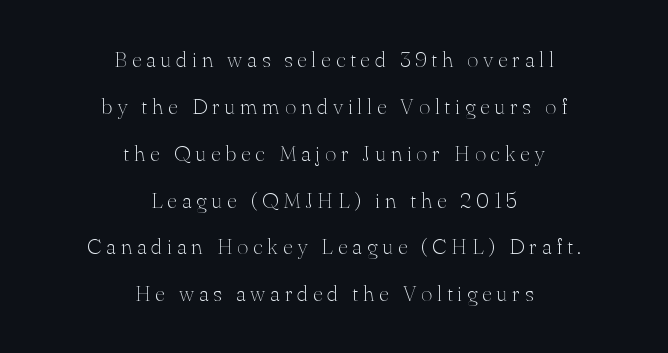
Q: Is the text bold? A: No.
Q: Is the text italic (slanted)? A: No, it is upright.
Q: Is the text underlined? A: No.
Q: How is the paragraph aligned? A: Centered.
Q: Is the spacing between letters normal or unusually wide? A: Unusually wide.
Q: Is the spacing between lines tight, normal or loose? A: Loose.
